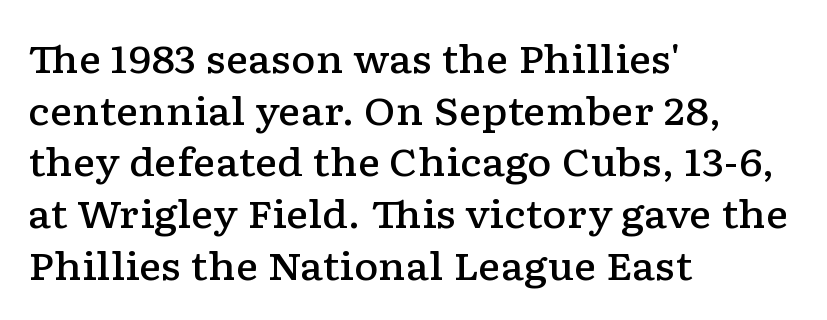
{"serif": "yes", "italic": "no", "bold": "semi", "weight": "semibold", "width": "wide", "stroke_contrast": "low", "x_height": "medium", "monospaced": "no", "underline": "no", "align": "left", "line_spacing": "normal", "line_spacing_ratio": 1.36, "letter_spacing": "normal", "letter_spacing_em": 0.0, "glyph_px": 38}
